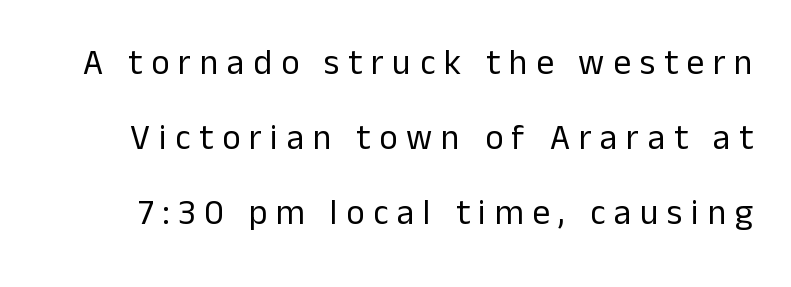
The image shows 35 px regular-weight sans-serif type, upright; set loose line spacing (2.14x), unusually wide letter spacing (+0.25 em), not underlined; low stroke contrast and a medium x-height.
